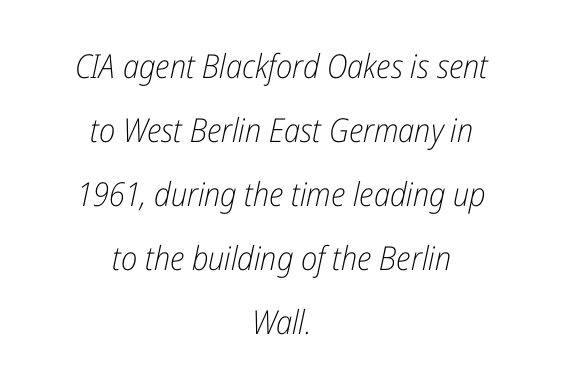
{"italic": "yes", "lean": "right", "slant_degrees": 12, "bold": "no", "weight": "light", "width": "condensed", "stroke_contrast": "low", "x_height": "medium", "monospaced": "no", "underline": "no", "align": "center", "line_spacing": "loose", "line_spacing_ratio": 1.94, "letter_spacing": "normal", "letter_spacing_em": 0.0, "glyph_px": 33}
